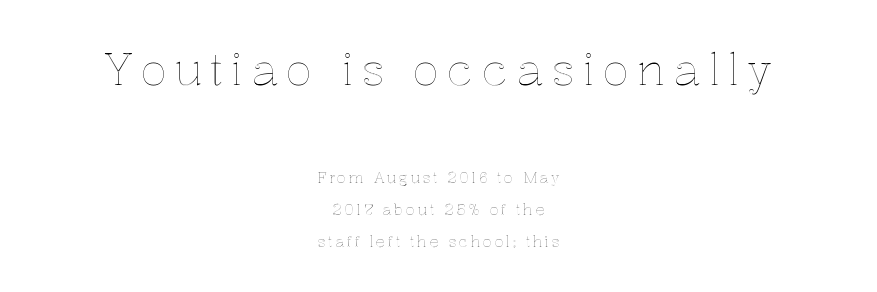
{"italic": "no", "width": "normal", "x_height": "medium", "monospaced": "no", "underline": "no", "align": "center", "line_spacing": "loose", "line_spacing_ratio": 2.12, "larger_block": "first", "size_ratio": 2.93, "glyph_px": 44}
